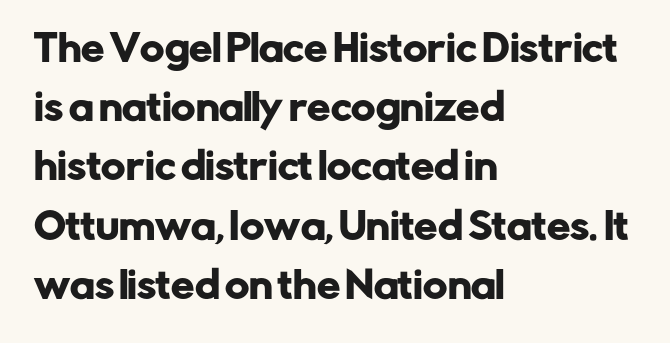
This sample uses plain, unmodified letter spacing. The passage is arranged the way most books set body copy — flush left. This sample keeps an unexceptional amount of space between lines. These lines are rendered in a variable-pitch font. Every character sits straight up, as roman type does. Is this a sans? Yes — the strokes have no serifs.
